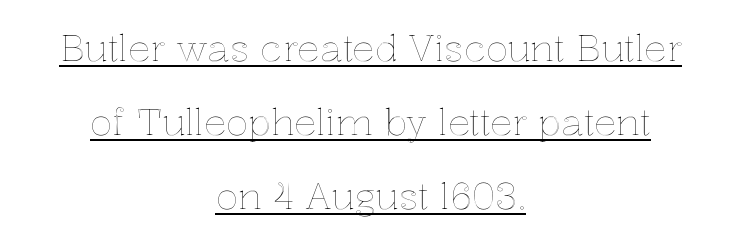
Nothing unusual about the tracking: characters are spaced as the font intends. Ordinary non-slanted type is in use. Visually the block forms a symmetrical silhouette, jagged on both flanks. Quick note: interline space is abundant.
